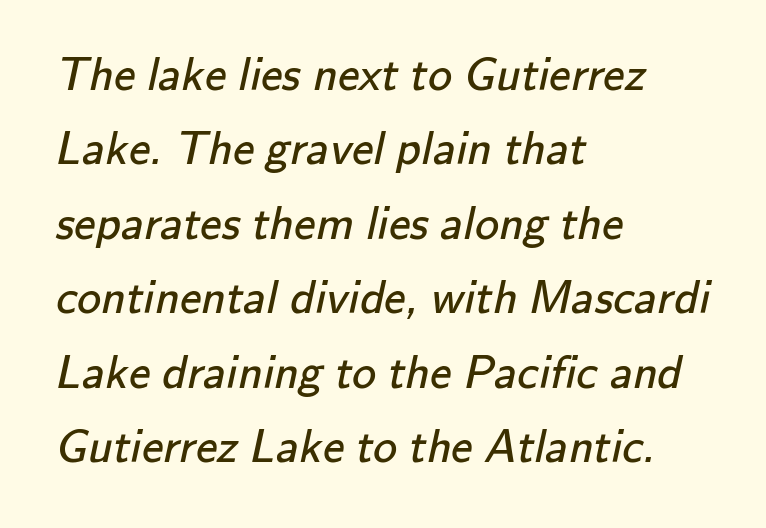
{"serif": "no", "bold": "no", "weight": "regular", "width": "normal", "stroke_contrast": "low", "x_height": "small", "monospaced": "no", "underline": "no", "align": "left", "line_spacing": "normal", "line_spacing_ratio": 1.55, "letter_spacing": "normal", "letter_spacing_em": 0.0, "glyph_px": 48}
